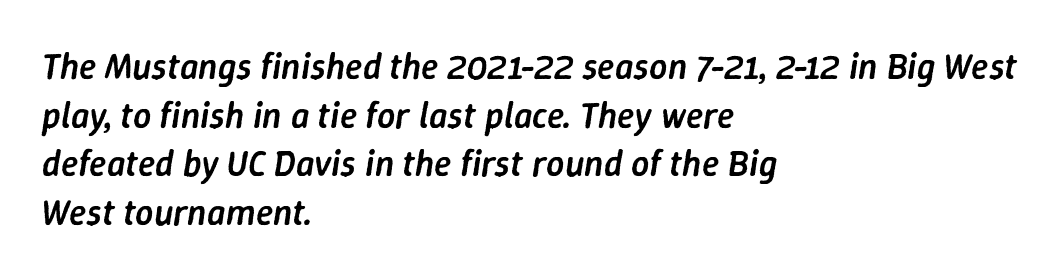
The image shows 36 px semibold type, italic (leaning right); set left-aligned, normal line spacing (1.35x), normal letter spacing, not underlined; low stroke contrast and a medium x-height.
